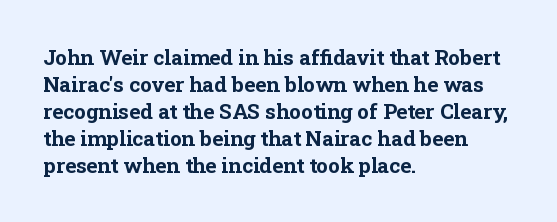
Q: Is the text bold? A: Yes.
Q: Is the text italic (slanted)? A: No, it is upright.
Q: Is the text underlined? A: No.
Q: How is the paragraph aligned? A: Left-aligned.
Q: Is the spacing between letters normal or unusually wide? A: Normal.
Q: Is the spacing between lines tight, normal or loose? A: Normal.
